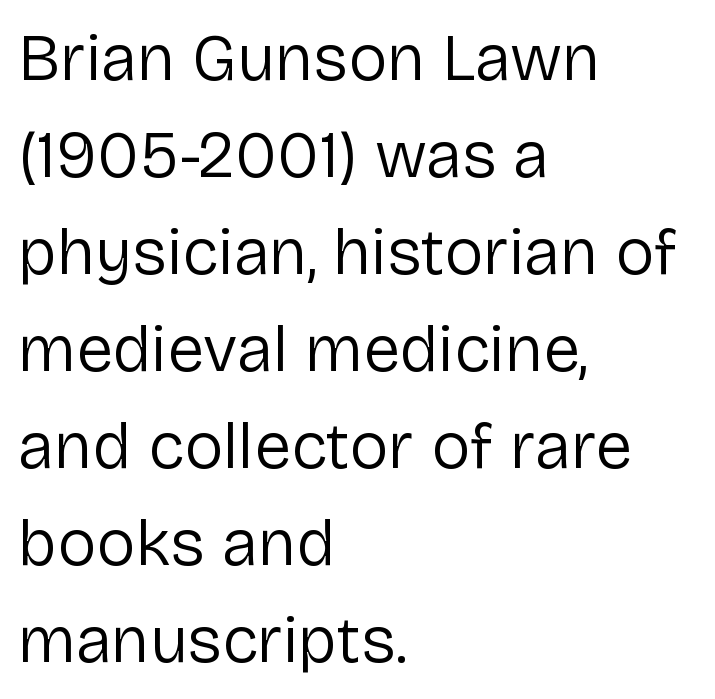
The font family rendered here belongs to the sans-serif group. The lines are quadded left. The strokes are not fattened; the text isn't bold. Baseline-to-baseline distance is the conventional proportion of letter height. The letters sit at their default tracking, neither squeezed nor spread. Posture: straight, roman, zero tilt.
